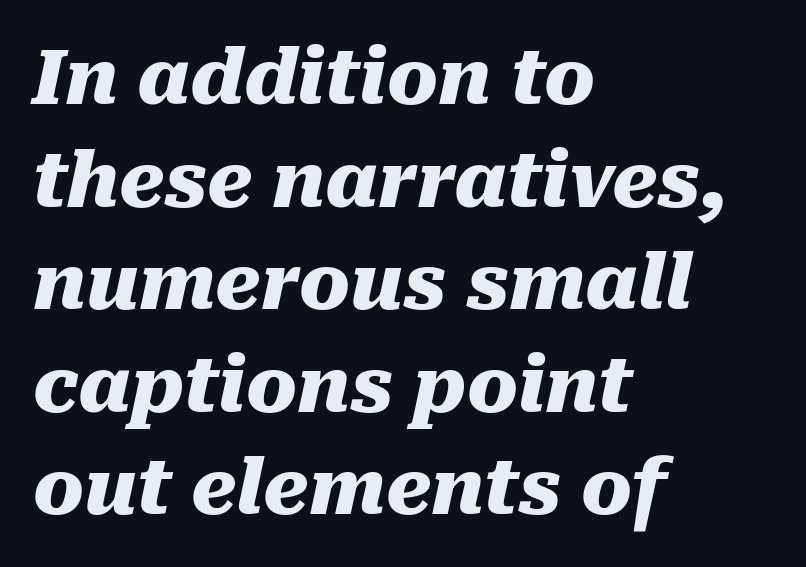
The image shows 76 px heavy type, italic (leaning right); set left-aligned, normal line spacing (1.35x), normal letter spacing, not underlined; medium stroke contrast and a medium x-height.
